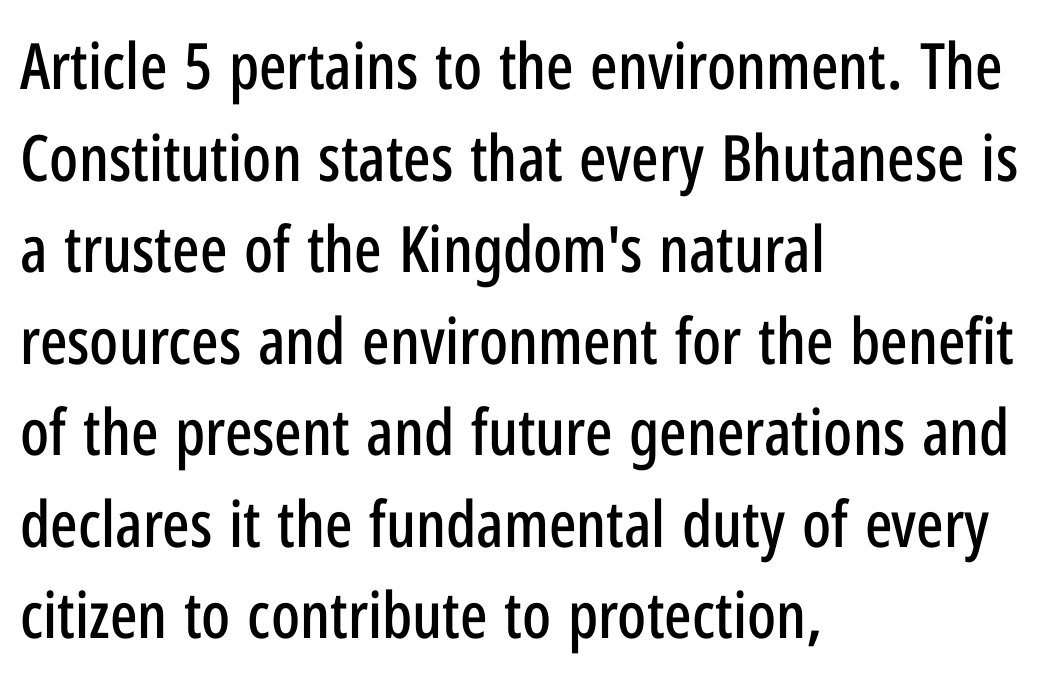
The vertical gap from one line to the next is medium. The strip under each line holds only bare page. Note the varied advance widths — an 'i' is clearly narrower than an 'm'. No feet cap the strokes, marking this as sans-serif type. This is the regular roman posture of the typeface.
